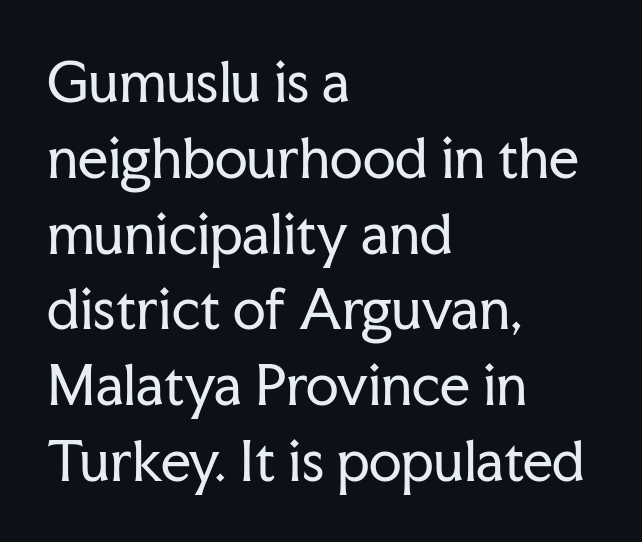
{"serif": "yes", "italic": "no", "bold": "no", "weight": "regular", "width": "normal", "stroke_contrast": "low", "x_height": "medium", "monospaced": "no", "underline": "no", "align": "left", "line_spacing": "normal", "line_spacing_ratio": 1.43, "letter_spacing": "normal", "letter_spacing_em": 0.0, "glyph_px": 53}
